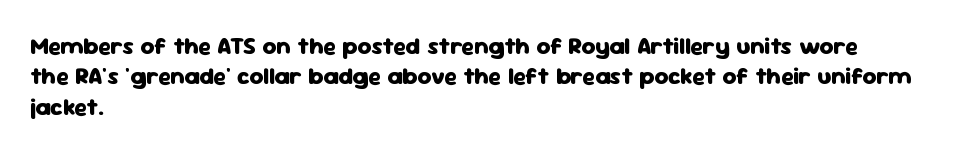
{"italic": "no", "bold": "yes", "underline": "no", "align": "left", "line_spacing": "normal", "line_spacing_ratio": 1.27, "letter_spacing": "normal", "letter_spacing_em": 0.0, "glyph_px": 24}
